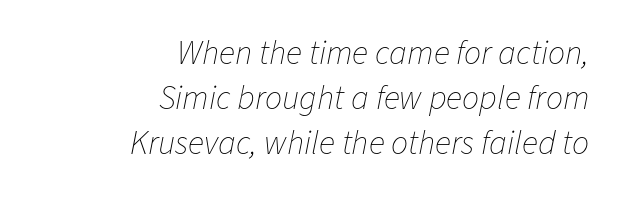
{"italic": "yes", "lean": "right", "slant_degrees": 11, "bold": "no", "weight": "thin", "width": "normal", "stroke_contrast": "low", "x_height": "medium", "monospaced": "no", "underline": "no", "align": "right", "line_spacing": "normal", "line_spacing_ratio": 1.32, "letter_spacing": "normal", "letter_spacing_em": 0.0, "glyph_px": 34}
